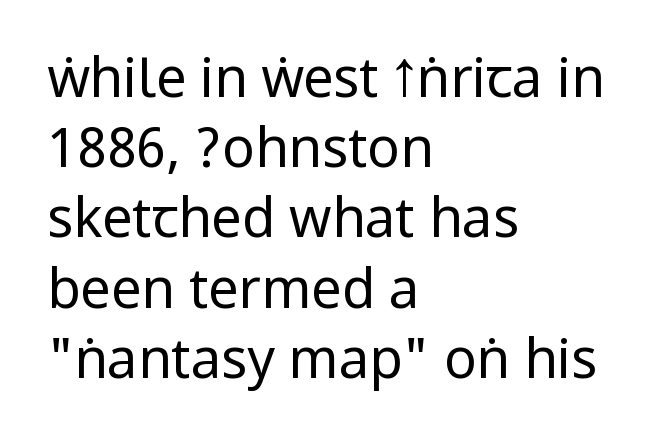
Q: Is the text bold? A: No.
Q: Is the text italic (slanted)? A: No, it is upright.
Q: Is the typeface a serif or a sans-serif typeface? A: Sans-serif.
Q: Is the text underlined? A: No.
Q: How is the paragraph aligned? A: Left-aligned.
Q: Is the spacing between letters normal or unusually wide? A: Normal.
Q: Is the spacing between lines tight, normal or loose? A: Normal.
Q: Width (condensed, normal, or wide)? A: Condensed.
Q: Stroke contrast? A: Low.
